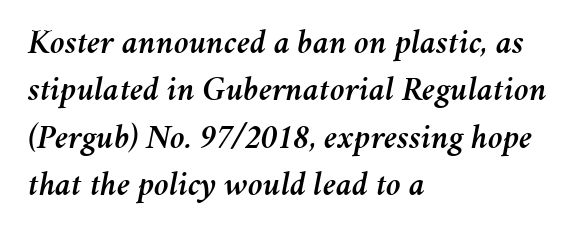
Q: Is the text italic (slanted)? A: Yes, it leans right by about 11 degrees.
Q: Is the text underlined? A: No.
Q: How is the paragraph aligned? A: Left-aligned.
Q: Is the spacing between letters normal or unusually wide? A: Normal.
Q: Is the spacing between lines tight, normal or loose? A: Normal.
Q: Width (condensed, normal, or wide)? A: Normal.
Q: Stroke contrast? A: Medium.
Q: x-height? A: Medium.
Q: Monospaced? A: No.
